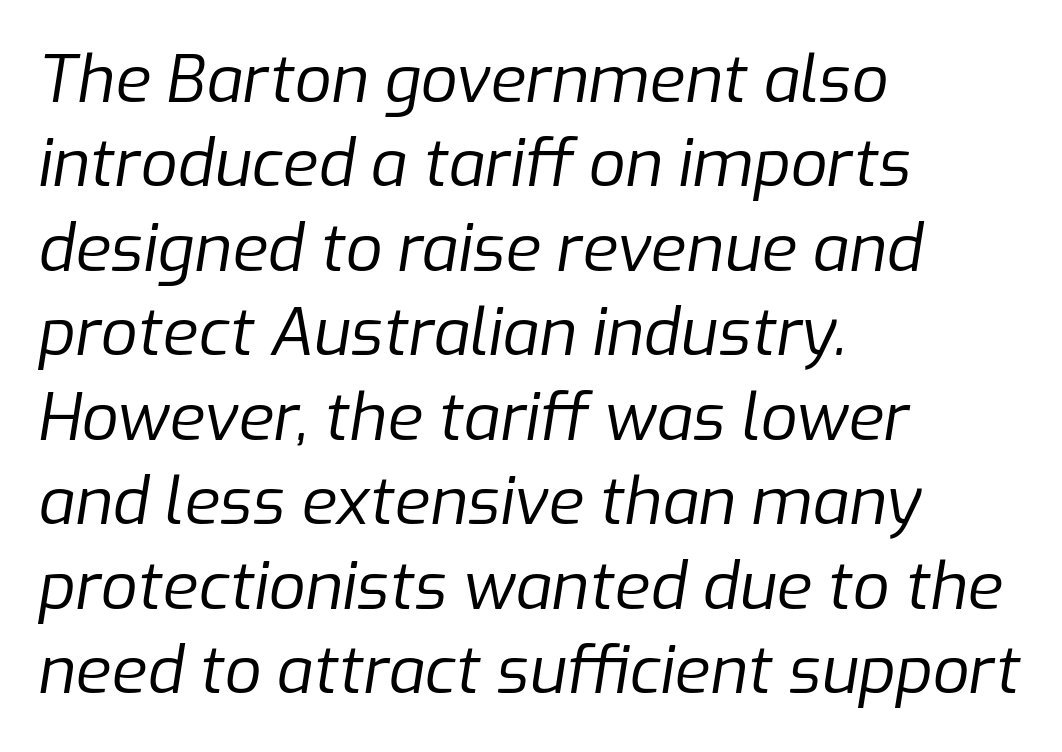
Q: Is the text bold? A: No.
Q: Is the text italic (slanted)? A: Yes, it leans right by about 9 degrees.
Q: Is the text underlined? A: No.
Q: How is the paragraph aligned? A: Left-aligned.
Q: Is the spacing between letters normal or unusually wide? A: Normal.
Q: Is the spacing between lines tight, normal or loose? A: Normal.
Q: Width (condensed, normal, or wide)? A: Normal.
Q: Stroke contrast? A: Low.
Q: x-height? A: Medium.
Q: Monospaced? A: No.
